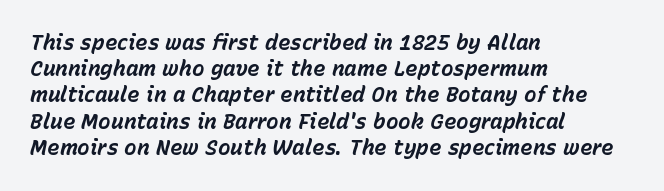
The specimen omits any rule beneath the text block's lines. A typesetter would mark this as italic. One-word summary of the alignment: left. Pretty heavy lettering here — definitely bold. Caption: standard tracking, unaltered.
